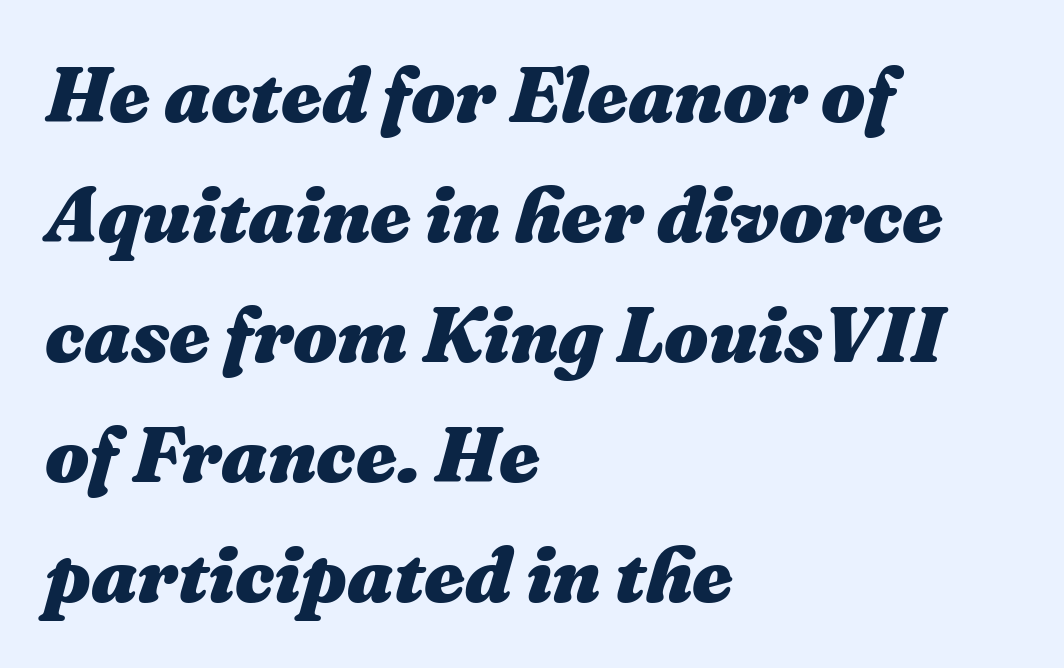
Q: Is the text bold? A: Yes.
Q: Is the text italic (slanted)? A: Yes, it leans right by about 16 degrees.
Q: Is the text underlined? A: No.
Q: How is the paragraph aligned? A: Left-aligned.
Q: Is the spacing between letters normal or unusually wide? A: Normal.
Q: Is the spacing between lines tight, normal or loose? A: Normal.
Q: Width (condensed, normal, or wide)? A: Normal.
Q: Stroke contrast? A: Medium.
Q: x-height? A: Medium.
Q: Monospaced? A: No.
